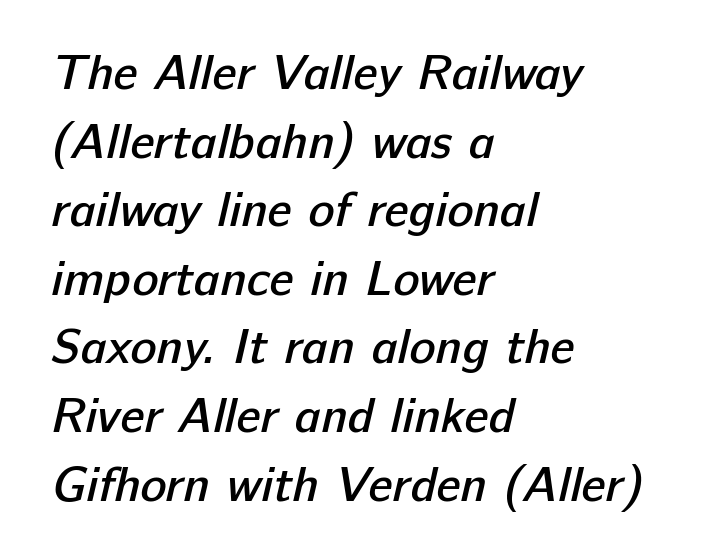
Q: Is the text bold? A: Semi-bold.
Q: Is the typeface a serif or a sans-serif typeface? A: Sans-serif.
Q: Is the text underlined? A: No.
Q: How is the paragraph aligned? A: Left-aligned.
Q: Is the spacing between letters normal or unusually wide? A: Normal.
Q: Is the spacing between lines tight, normal or loose? A: Normal.
Q: Width (condensed, normal, or wide)? A: Normal.
Q: Stroke contrast? A: Low.
Q: x-height? A: Medium.
Q: Monospaced? A: No.
